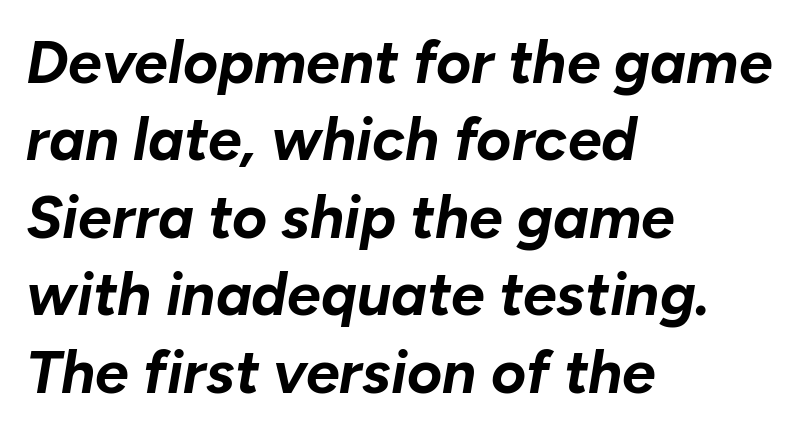
{"italic": "yes", "lean": "right", "slant_degrees": 10, "bold": "yes", "weight": "bold", "width": "normal", "stroke_contrast": "low", "x_height": "medium", "monospaced": "no", "underline": "no", "align": "left", "line_spacing": "normal", "line_spacing_ratio": 1.29, "letter_spacing": "normal", "letter_spacing_em": 0.0, "glyph_px": 60}
